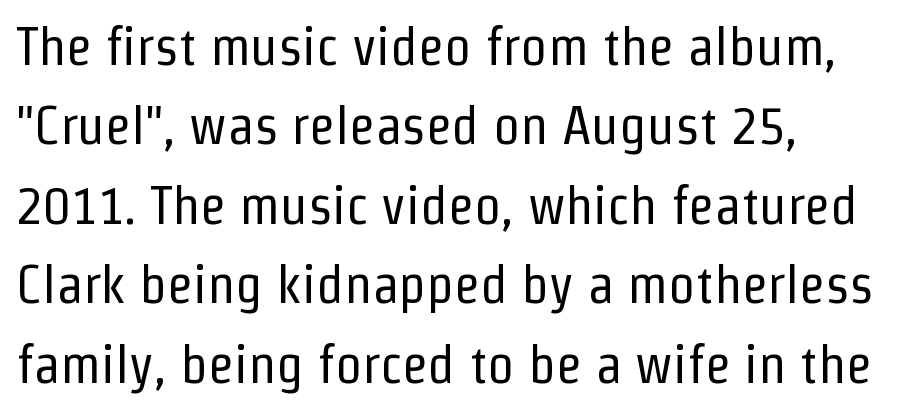
Q: Is the text bold? A: No.
Q: Is the text italic (slanted)? A: No, it is upright.
Q: Is the typeface a serif or a sans-serif typeface? A: Sans-serif.
Q: Is the text underlined? A: No.
Q: How is the paragraph aligned? A: Left-aligned.
Q: Is the spacing between letters normal or unusually wide? A: Normal.
Q: Is the spacing between lines tight, normal or loose? A: Normal.
Q: Width (condensed, normal, or wide)? A: Condensed.
Q: Stroke contrast? A: Low.
Q: x-height? A: Medium.
Q: Monospaced? A: No.
